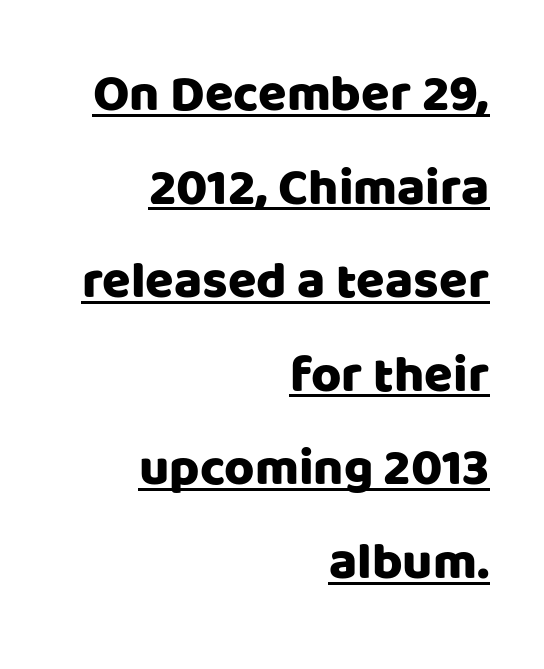
The specimen includes a rule beneath the text block's lines. Nothing unusual about the tracking: characters are spaced as the font intends. Note the varied advance widths — an 'i' is clearly narrower than an 'm'. Letterform terminals end flat and unadorned throughout the passage.
